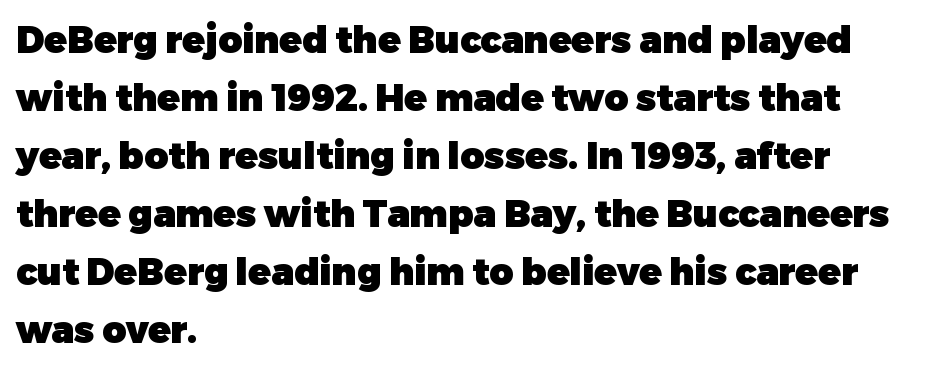
{"serif": "no", "italic": "no", "bold": "yes", "weight": "heavy", "width": "normal", "stroke_contrast": "low", "x_height": "medium", "monospaced": "no", "underline": "no", "align": "left", "line_spacing": "normal", "line_spacing_ratio": 1.57, "letter_spacing": "normal", "letter_spacing_em": 0.0, "glyph_px": 37}
